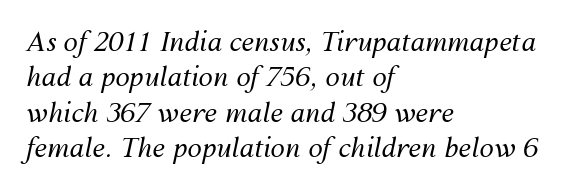
Here the glyphs are tracked normally, forming tight word shapes. Every row of glyphs begins at an identical x-position on the left. The weight would be labelled regular, book, light, or lighter still. The gap between lines stays unmarked. Students, observe: this is what conventionally led text looks like.
